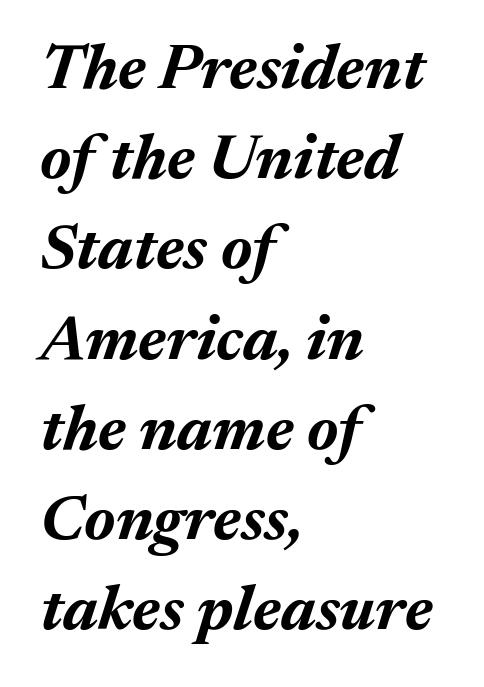
Q: Is the text bold? A: Yes.
Q: Is the text italic (slanted)? A: Yes, it leans right by about 17 degrees.
Q: Is the text underlined? A: No.
Q: How is the paragraph aligned? A: Left-aligned.
Q: Is the spacing between letters normal or unusually wide? A: Normal.
Q: Is the spacing between lines tight, normal or loose? A: Normal.
Q: Width (condensed, normal, or wide)? A: Normal.
Q: Stroke contrast? A: Medium.
Q: x-height? A: Medium.
Q: Monospaced? A: No.
